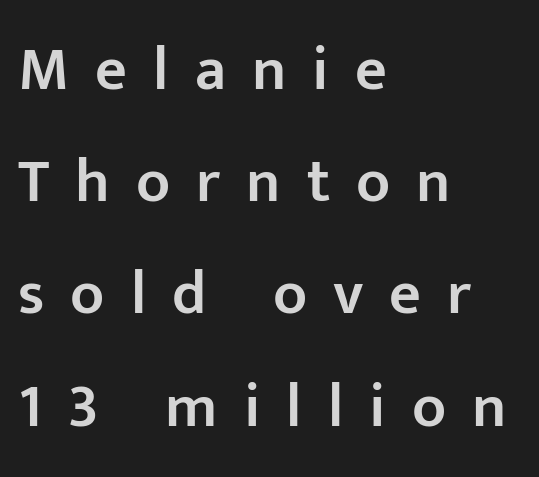
The designer went with a sans here, leaving each stem footless. The compositor pushed each line to the left boundary. Descenders hang freely into open space. You can tell it's not italic because the verticals are truly vertical.
